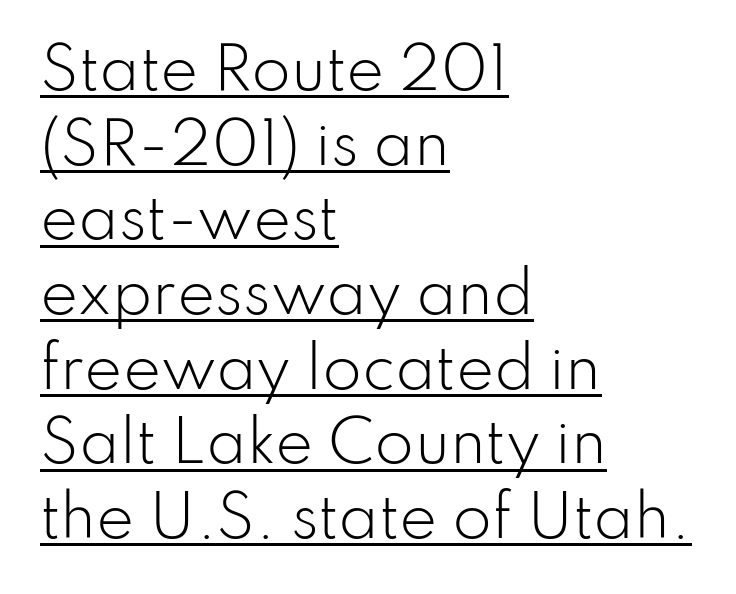
Q: Is the text bold? A: No.
Q: Is the text italic (slanted)? A: No, it is upright.
Q: Is the typeface a serif or a sans-serif typeface? A: Sans-serif.
Q: Is the text underlined? A: Yes.
Q: How is the paragraph aligned? A: Left-aligned.
Q: Is the spacing between letters normal or unusually wide? A: Normal.
Q: Is the spacing between lines tight, normal or loose? A: Normal.
Q: Width (condensed, normal, or wide)? A: Normal.
Q: Stroke contrast? A: Low.
Q: x-height? A: Small.
Q: Monospaced? A: No.
